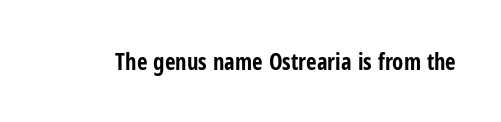
{"italic": "no", "bold": "yes", "underline": "no", "letter_spacing": "normal", "letter_spacing_em": 0.0, "glyph_px": 23}
